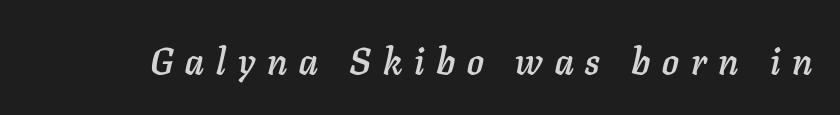
Here the designer chose a conventional face with non-uniform glyph widths. The space beneath each line is pristine and unruled. The letters are spread apart with noticeably loose tracking. The text carries the slant typical of an italic or oblique font.
